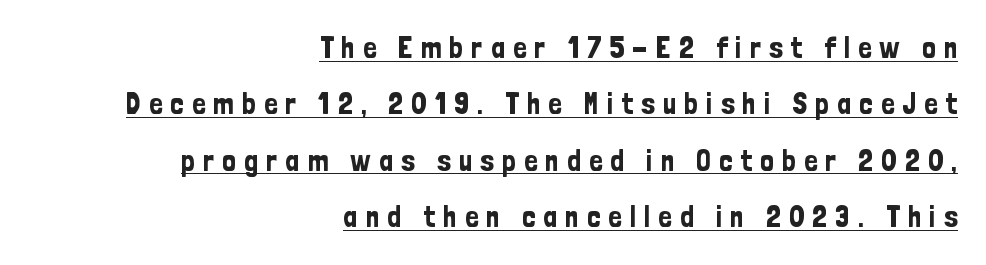
Q: Is the text italic (slanted)? A: No, it is upright.
Q: Is the typeface a serif or a sans-serif typeface? A: Sans-serif.
Q: Is the text underlined? A: Yes.
Q: How is the paragraph aligned? A: Right-aligned.
Q: Is the spacing between letters normal or unusually wide? A: Unusually wide.
Q: Width (condensed, normal, or wide)? A: Condensed.
Q: Stroke contrast? A: Low.
Q: x-height? A: Medium.
Q: Monospaced? A: No.
